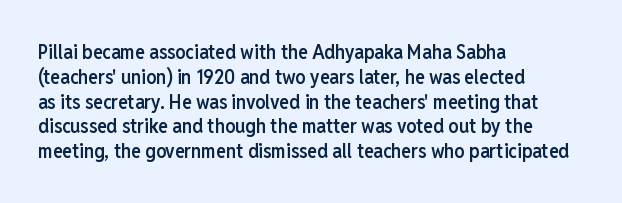
Q: Is the text bold? A: Semi-bold.
Q: Is the text italic (slanted)? A: No, it is upright.
Q: Is the text underlined? A: No.
Q: How is the paragraph aligned? A: Left-aligned.
Q: Is the spacing between letters normal or unusually wide? A: Normal.
